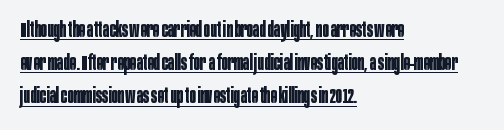
Q: Is the text bold? A: Yes.
Q: Is the text italic (slanted)? A: No, it is upright.
Q: Is the text underlined? A: Yes.
Q: How is the paragraph aligned? A: Left-aligned.
Q: Is the spacing between letters normal or unusually wide? A: Normal.
Q: Is the spacing between lines tight, normal or loose? A: Normal.
